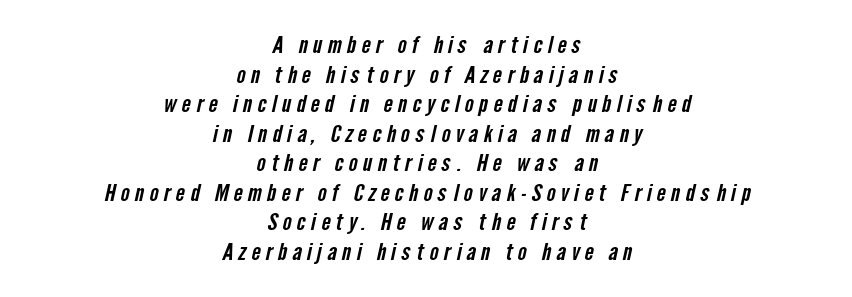
Q: Is the text underlined? A: No.
Q: How is the paragraph aligned? A: Centered.
Q: Is the spacing between letters normal or unusually wide? A: Unusually wide.
